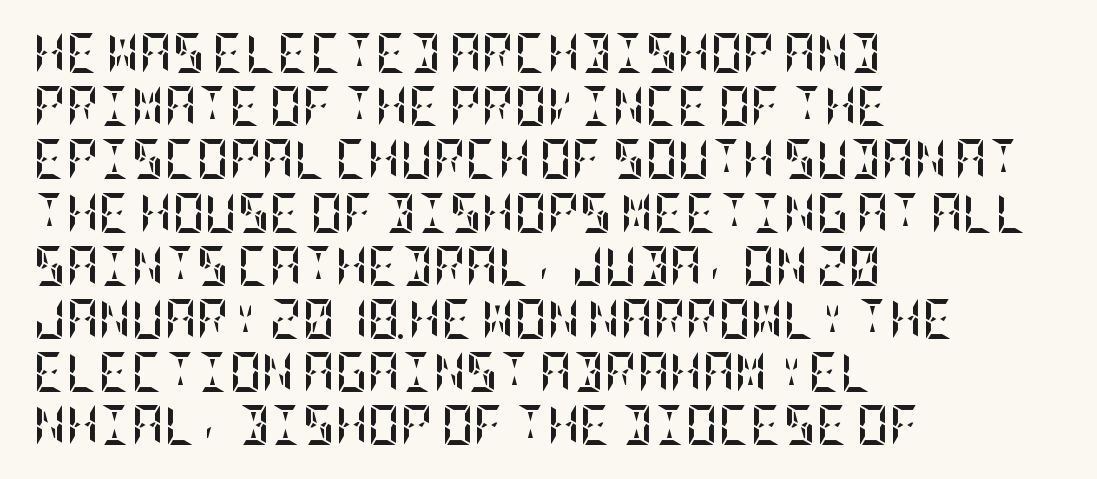
Q: Is the text bold? A: Yes.
Q: Is the text italic (slanted)? A: No, it is upright.
Q: Is the text underlined? A: No.
Q: How is the paragraph aligned? A: Left-aligned.
Q: Is the spacing between letters normal or unusually wide? A: Normal.
Q: Is the spacing between lines tight, normal or loose? A: Normal.
Q: Width (condensed, normal, or wide)? A: Condensed.
Q: Stroke contrast? A: Low.
Q: x-height? A: Large.
